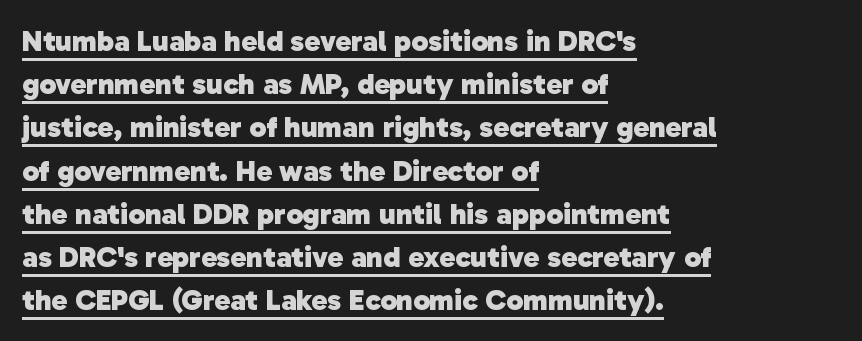
Q: Is the text bold? A: Yes.
Q: Is the typeface a serif or a sans-serif typeface? A: Sans-serif.
Q: Is the text underlined? A: Yes.
Q: How is the paragraph aligned? A: Left-aligned.
Q: Is the spacing between letters normal or unusually wide? A: Normal.
Q: Is the spacing between lines tight, normal or loose? A: Normal.
Q: Width (condensed, normal, or wide)? A: Normal.
Q: Stroke contrast? A: Low.
Q: x-height? A: Medium.
Q: Monospaced? A: No.
